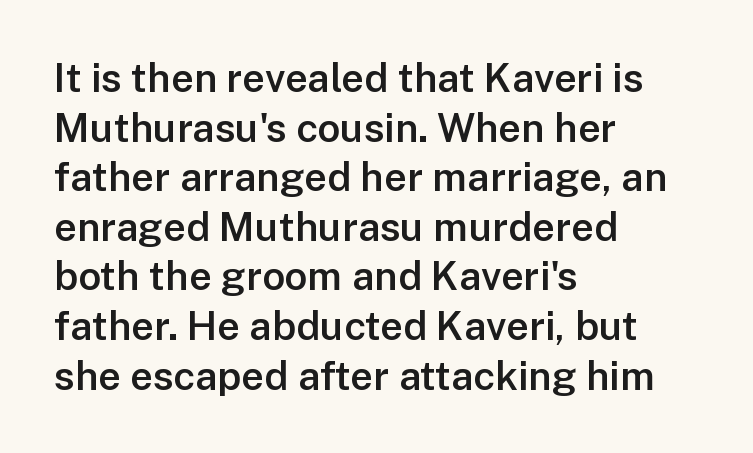
Q: Is the text bold? A: Semi-bold.
Q: Is the text italic (slanted)? A: No, it is upright.
Q: Is the typeface a serif or a sans-serif typeface? A: Sans-serif.
Q: Is the text underlined? A: No.
Q: How is the paragraph aligned? A: Left-aligned.
Q: Is the spacing between letters normal or unusually wide? A: Normal.
Q: Width (condensed, normal, or wide)? A: Normal.
Q: Stroke contrast? A: Low.
Q: x-height? A: Medium.
Q: Monospaced? A: No.
